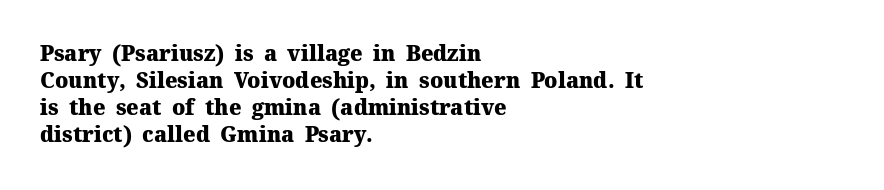
Q: Is the text bold? A: Yes.
Q: Is the text italic (slanted)? A: No, it is upright.
Q: Is the text underlined? A: No.
Q: How is the paragraph aligned? A: Left-aligned.
Q: Is the spacing between letters normal or unusually wide? A: Normal.
Q: Is the spacing between lines tight, normal or loose? A: Normal.
